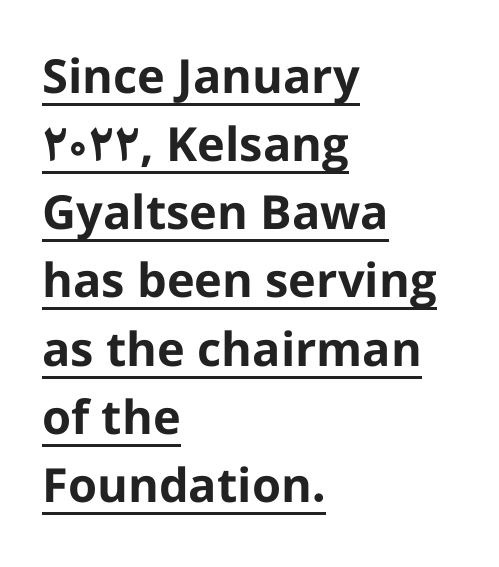
{"serif": "no", "italic": "no", "bold": "yes", "weight": "bold", "width": "normal", "stroke_contrast": "low", "x_height": "medium", "monospaced": "no", "underline": "yes", "align": "left", "line_spacing": "normal", "line_spacing_ratio": 1.45, "letter_spacing": "normal", "letter_spacing_em": 0.0, "glyph_px": 47}
